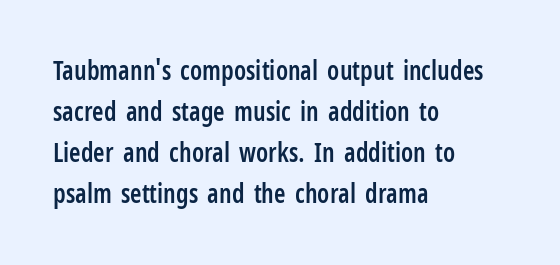
{"italic": "no", "bold": "semi", "underline": "no", "align": "left", "line_spacing": "normal", "line_spacing_ratio": 1.58, "letter_spacing": "normal", "letter_spacing_em": 0.0, "glyph_px": 26}
